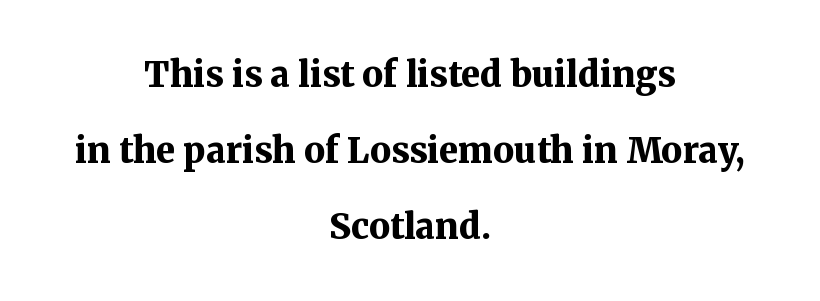
The image shows 35 px bold serif type, upright; set centered, loose line spacing (2.17x), normal letter spacing, not underlined; medium stroke contrast and a medium x-height.
